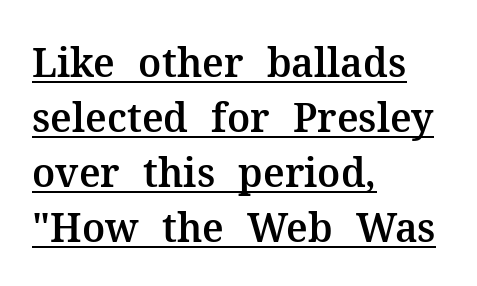
The image shows 39 px serif type, upright; set left-aligned, normal line spacing (1.41x), normal letter spacing, underlined; medium stroke contrast and a medium x-height.
